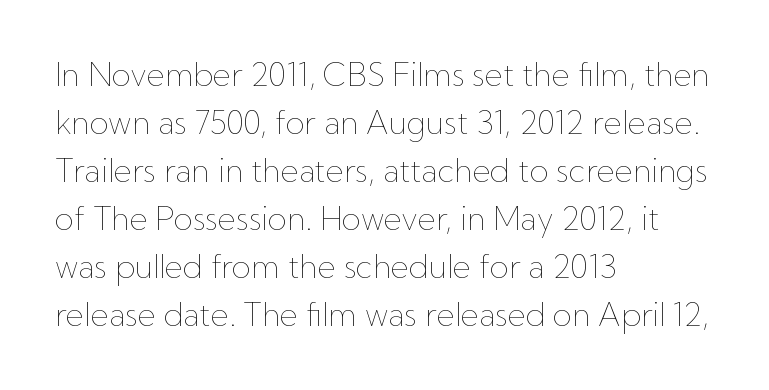
{"italic": "no", "bold": "no", "weight": "thin", "width": "normal", "stroke_contrast": "low", "x_height": "medium", "monospaced": "no", "underline": "no", "align": "left", "line_spacing": "normal", "line_spacing_ratio": 1.55, "letter_spacing": "normal", "letter_spacing_em": 0.0, "glyph_px": 31}
